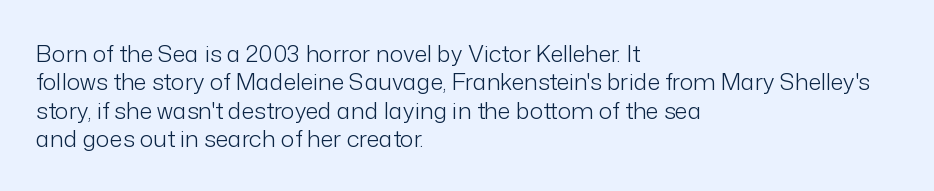
Nobody touched the tracking dial on this one. Visually the block forms a straight wall on the left and a jagged coastline on the right. Posture: upright roman. Beneath every word, the page is bare.
